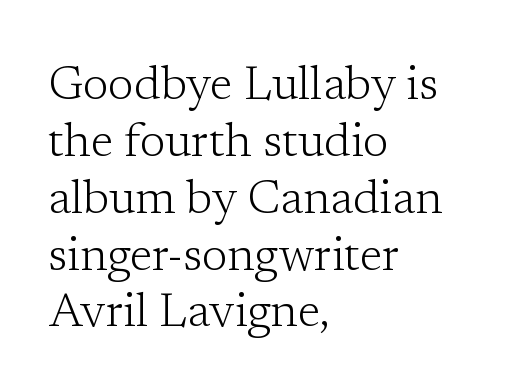
The letters advance in unequal steps, a hallmark of proportional type. The horizontal fit of the characters is conventional and even. The rendering anchors every line to the left-hand side. Unlike a clean sans, this face finishes its strokes with serifs. Letters rest on an invisible, unmarked baseline.
